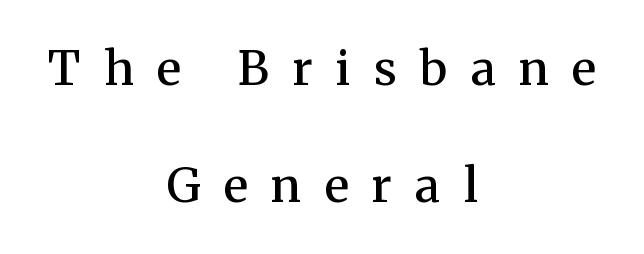
Underline: absent. Posture: straight, roman, zero tilt. A typesetter would call this proportional, since set widths differ per character. The paragraph has two soft edges and a firm central axis. Reading down the column, the eye jumps a long way to each next line.
